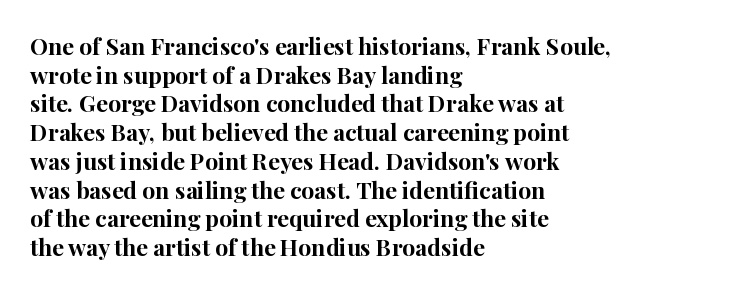
{"italic": "no", "bold": "yes", "underline": "no", "align": "left", "line_spacing": "normal", "line_spacing_ratio": 1.25, "letter_spacing": "normal", "letter_spacing_em": 0.0, "glyph_px": 23}
